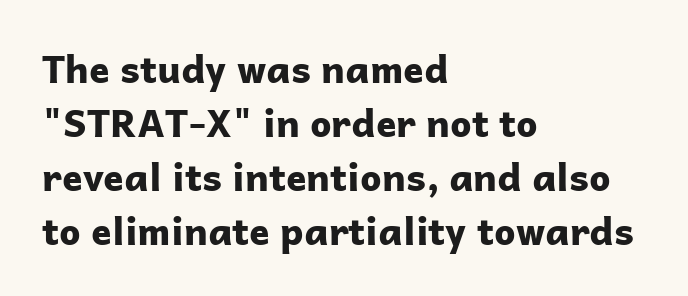
{"serif": "no", "italic": "no", "bold": "yes", "weight": "bold", "width": "normal", "stroke_contrast": "low", "x_height": "medium", "monospaced": "no", "underline": "no", "align": "left", "line_spacing": "normal", "line_spacing_ratio": 1.42, "letter_spacing": "normal", "letter_spacing_em": 0.0, "glyph_px": 38}
